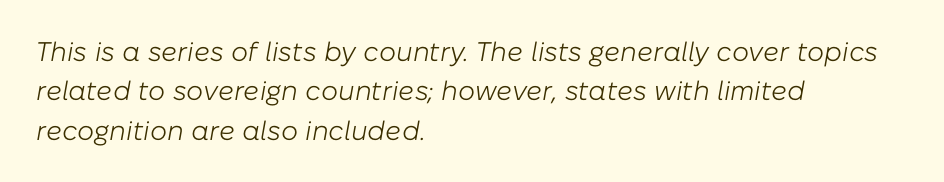
Q: Is the text bold? A: No.
Q: Is the text italic (slanted)? A: Yes, it leans right by about 10 degrees.
Q: Is the text underlined? A: No.
Q: How is the paragraph aligned? A: Left-aligned.
Q: Is the spacing between letters normal or unusually wide? A: Normal.
Q: Is the spacing between lines tight, normal or loose? A: Normal.
